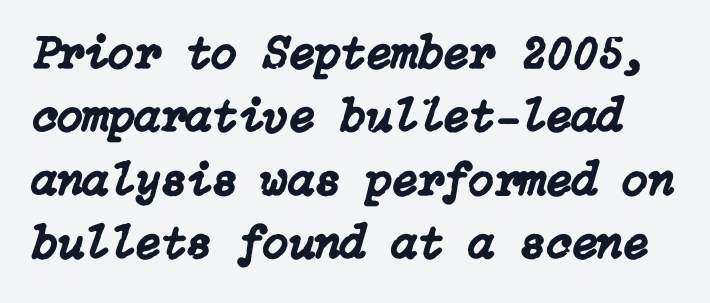
Q: Is the text italic (slanted)? A: Yes, it leans right by about 15 degrees.
Q: Is the text underlined? A: No.
Q: Is the spacing between letters normal or unusually wide? A: Normal.
Q: Is the spacing between lines tight, normal or loose? A: Normal.
Q: Width (condensed, normal, or wide)? A: Normal.
Q: Stroke contrast? A: Low.
Q: x-height? A: Medium.
